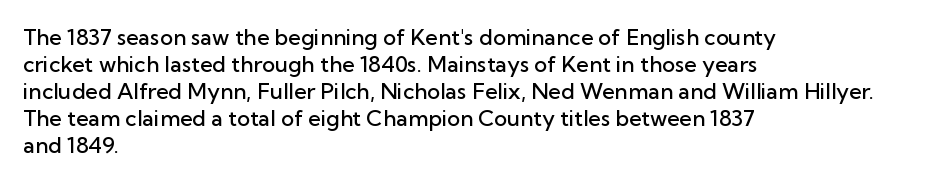
Q: Is the text bold? A: Semi-bold.
Q: Is the text italic (slanted)? A: No, it is upright.
Q: Is the text underlined? A: No.
Q: How is the paragraph aligned? A: Left-aligned.
Q: Is the spacing between letters normal or unusually wide? A: Normal.
